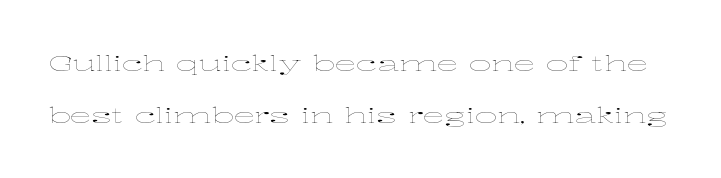
Q: Is the text bold? A: No.
Q: Is the text italic (slanted)? A: No, it is upright.
Q: Is the text underlined? A: No.
Q: Is the spacing between letters normal or unusually wide? A: Normal.
Q: Is the spacing between lines tight, normal or loose? A: Loose.
